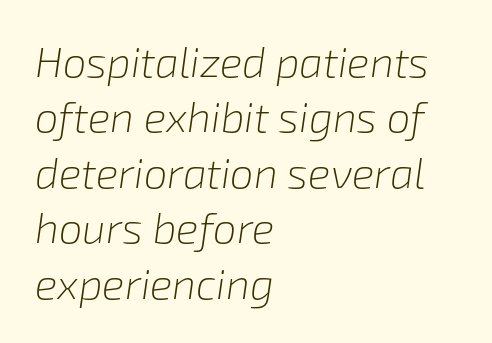
{"italic": "yes", "lean": "right", "slant_degrees": 8, "bold": "no", "weight": "light", "width": "normal", "stroke_contrast": "low", "x_height": "medium", "monospaced": "no", "underline": "no", "align": "left", "line_spacing": "normal", "line_spacing_ratio": 1.32, "letter_spacing": "normal", "letter_spacing_em": 0.0, "glyph_px": 42}
